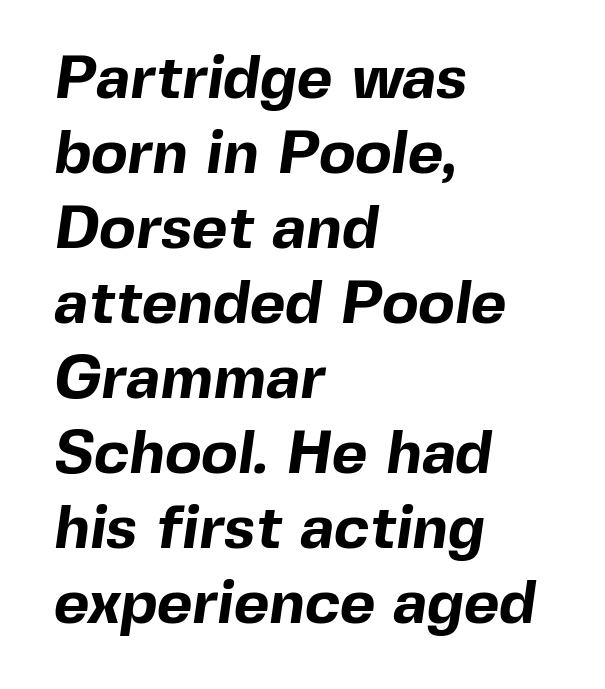
Q: Is the text bold? A: Yes.
Q: Is the typeface a serif or a sans-serif typeface? A: Sans-serif.
Q: Is the text underlined? A: No.
Q: How is the paragraph aligned? A: Left-aligned.
Q: Is the spacing between letters normal or unusually wide? A: Normal.
Q: Width (condensed, normal, or wide)? A: Normal.
Q: x-height? A: Medium.
Q: Monospaced? A: No.
